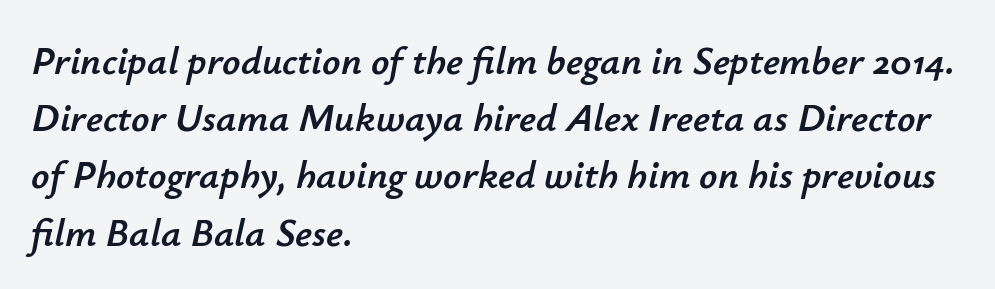
Q: Is the text italic (slanted)? A: Yes, it leans right by about 12 degrees.
Q: Is the text underlined? A: No.
Q: How is the paragraph aligned? A: Left-aligned.
Q: Is the spacing between letters normal or unusually wide? A: Normal.
Q: Is the spacing between lines tight, normal or loose? A: Normal.
Q: Width (condensed, normal, or wide)? A: Normal.
Q: Stroke contrast? A: Low.
Q: x-height? A: Small.
Q: Monospaced? A: No.
